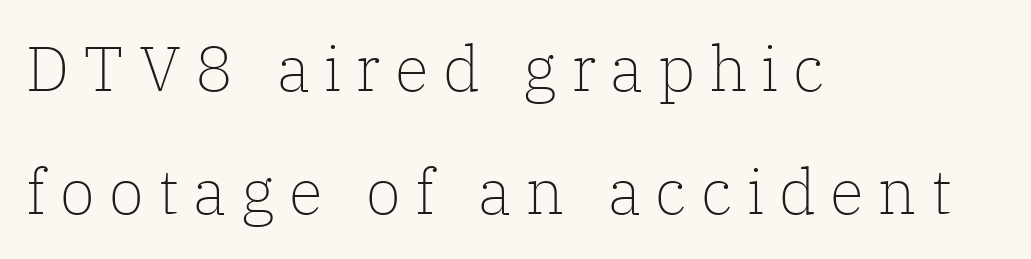
{"serif": "yes", "italic": "no", "bold": "no", "weight": "light", "width": "normal", "stroke_contrast": "low", "x_height": "medium", "monospaced": "no", "underline": "no", "align": "left", "line_spacing": "loose", "line_spacing_ratio": 1.96, "letter_spacing": "wide", "letter_spacing_em": 0.23, "glyph_px": 63}
